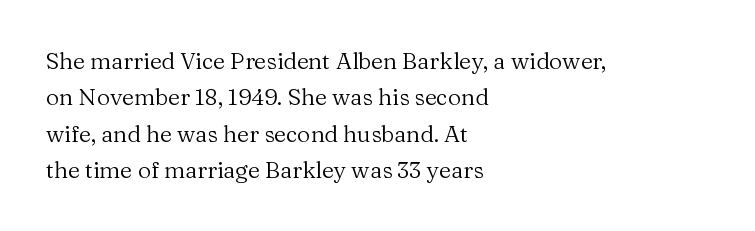
Compared with typical paragraphs, the rows here are spaced about the same. The letterforms sit at book weight or below. Ascenders rise straight up at ninety degrees. The lines are quadded left. Check the space under the baseline: it is left empty. Tracking value appears to be zero — textbook default spacing.
